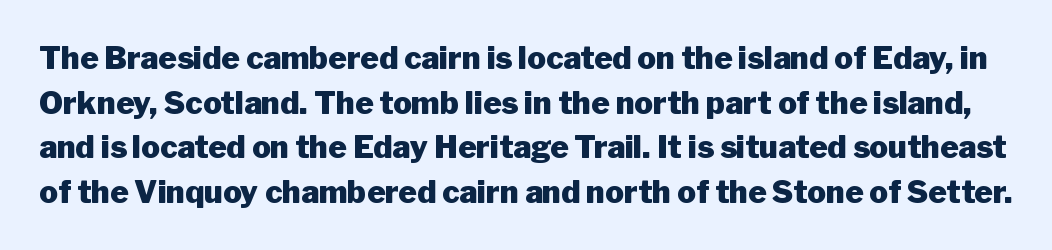
Q: Is the text bold? A: Yes.
Q: Is the text italic (slanted)? A: No, it is upright.
Q: Is the typeface a serif or a sans-serif typeface? A: Sans-serif.
Q: Is the text underlined? A: No.
Q: Is the spacing between letters normal or unusually wide? A: Normal.
Q: Is the spacing between lines tight, normal or loose? A: Normal.
Q: Width (condensed, normal, or wide)? A: Normal.
Q: Stroke contrast? A: Low.
Q: x-height? A: Medium.
Q: Monospaced? A: No.
